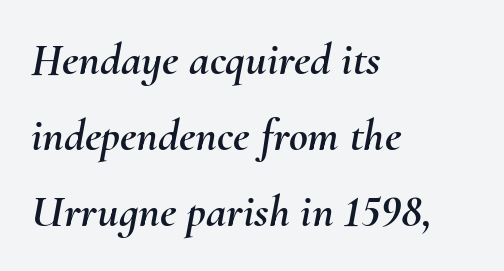
The image shows 46 px text type, italic (leaning right); set left-aligned, normal line spacing (1.65x), normal letter spacing, not underlined; medium stroke contrast and a small x-height.
